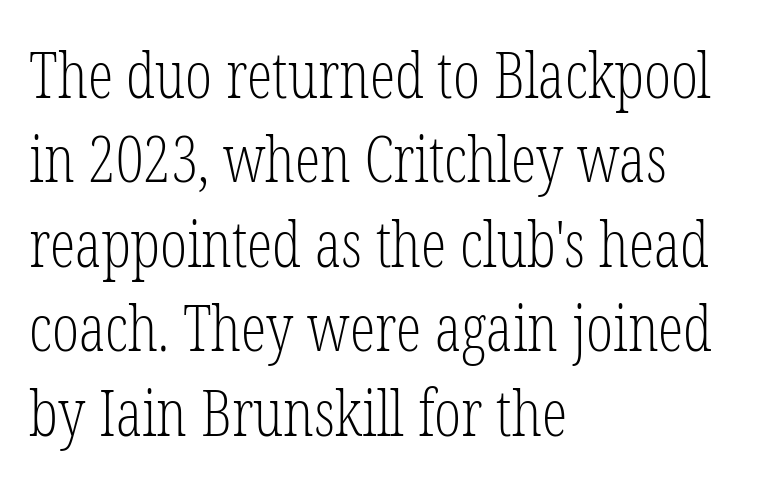
The image shows 64 px light, condensed serif type, upright; set left-aligned, normal line spacing (1.32x), normal letter spacing, not underlined; low stroke contrast and a medium x-height.
